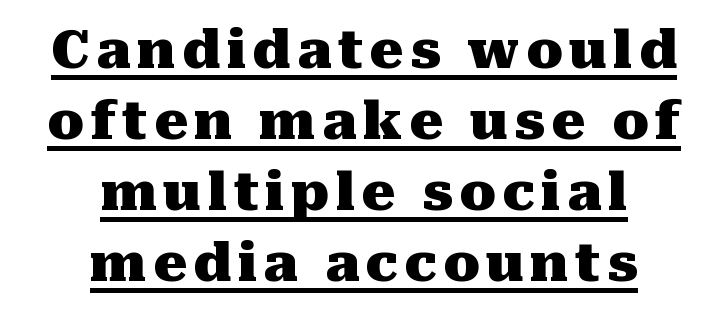
The image shows 53 px heavy serif type, upright; set centered, normal line spacing (1.34x), underlined; medium stroke contrast and a medium x-height.
